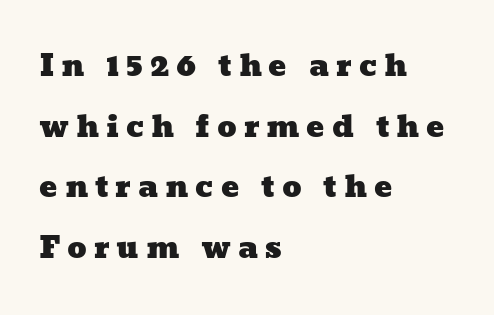
Q: Is the text underlined? A: No.
Q: How is the paragraph aligned? A: Left-aligned.
Q: Is the spacing between letters normal or unusually wide? A: Unusually wide.
Q: Is the spacing between lines tight, normal or loose? A: Loose.
Q: Width (condensed, normal, or wide)? A: Wide.
Q: Stroke contrast? A: Low.
Q: x-height? A: Medium.
Q: Monospaced? A: No.
